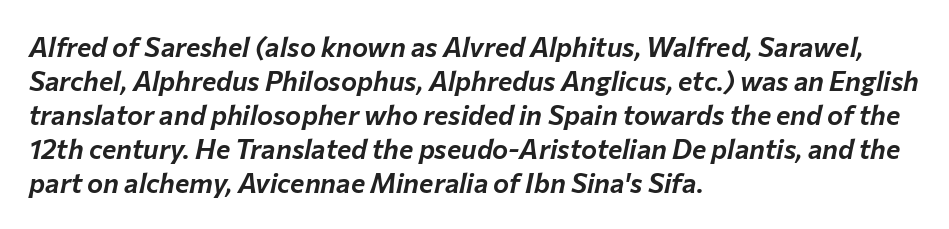
{"italic": "yes", "lean": "right", "slant_degrees": 12, "underline": "no", "align": "left", "line_spacing": "normal", "line_spacing_ratio": 1.26, "letter_spacing": "normal", "letter_spacing_em": 0.0, "glyph_px": 27}
